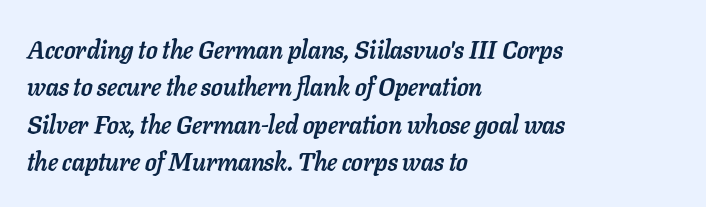
Each word holds together tightly as a unit, with standard inter-letter gaps. A student would call this left alignment; a typographer would say flush left, rag right. The passage shown leans; its letterforms are oblique. Any mark beneath the type? The region is blank. These words are printed bold, with thick strokes throughout. Normally led — the rows are evenly, conventionally spaced.
